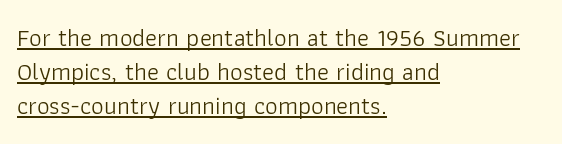
Characters remain perfectly vertical along every line. The passage shown stacks its lines at a standard gap. Alignment: flush left. Short note: letters normally spaced.
